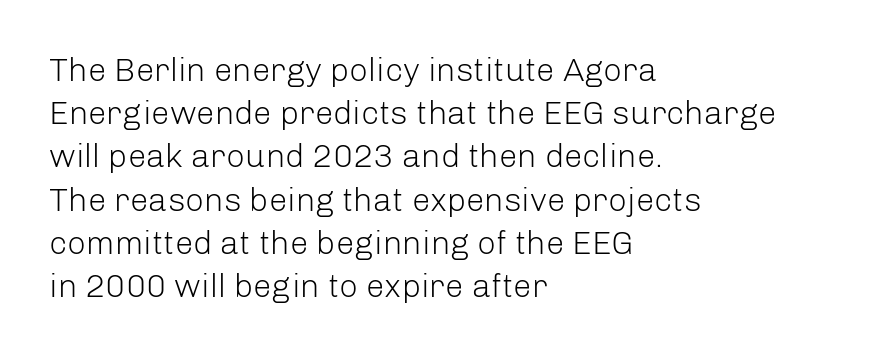
The image shows 33 px light sans-serif type, upright; set left-aligned, normal line spacing (1.31x), normal letter spacing, not underlined; low stroke contrast and a medium x-height.
